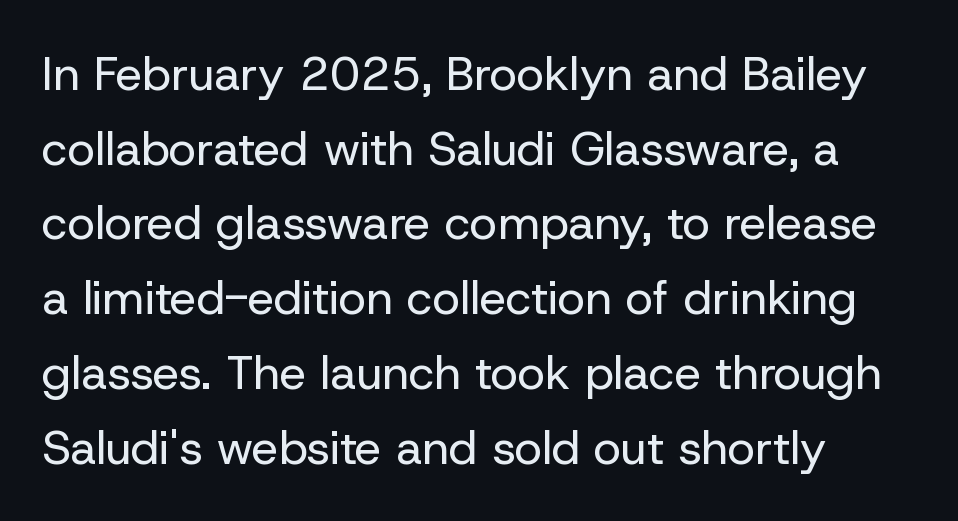
The image shows 47 px regular-weight sans-serif type, upright; set left-aligned, normal line spacing (1.59x), normal letter spacing, not underlined; low stroke contrast and a medium x-height.
